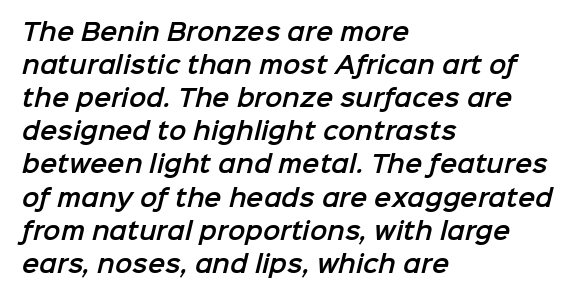
The image shows 23 px text type; set left-aligned, normal line spacing (1.44x), normal letter spacing, not underlined.
